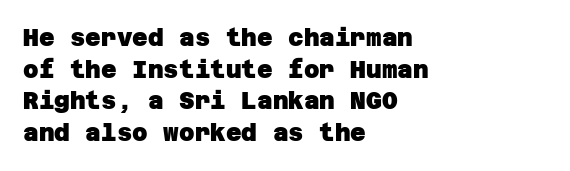
Underlining? Definitely not there. Evenly set lines give the paragraph a standard silhouette. Each line starts at the same left margin while the right side varies. The letters are bold, with thick, heavy strokes. Short note: letters normally spaced.
